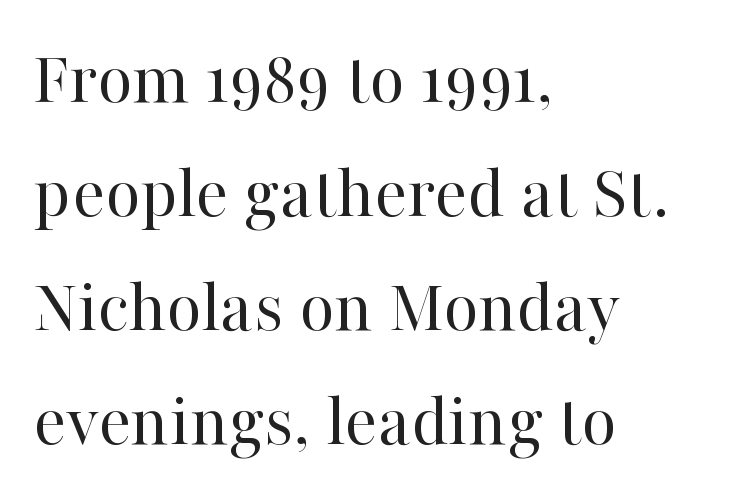
The image shows 77 px regular-weight serif type, upright; set left-aligned, normal line spacing (1.48x), normal letter spacing, not underlined; high stroke contrast and a medium x-height.
